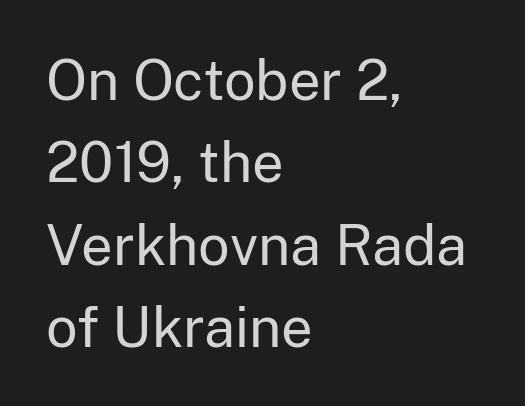
{"serif": "no", "italic": "no", "bold": "no", "weight": "regular", "width": "normal", "stroke_contrast": "low", "x_height": "medium", "monospaced": "no", "underline": "no", "align": "left", "line_spacing": "normal", "line_spacing_ratio": 1.47, "letter_spacing": "normal", "letter_spacing_em": 0.0, "glyph_px": 56}
